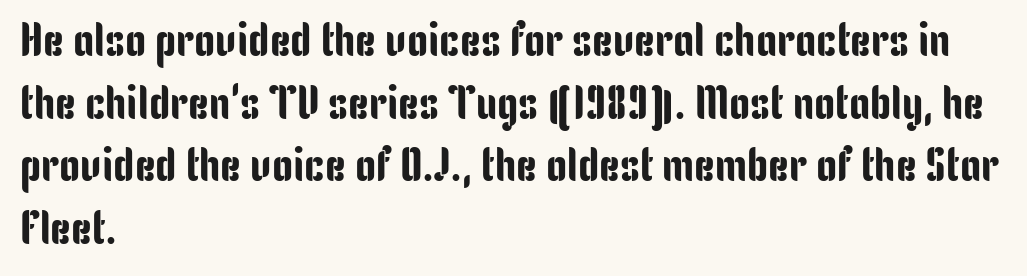
{"serif": "no", "italic": "no", "width": "condensed", "stroke_contrast": "low", "x_height": "medium", "monospaced": "no", "underline": "no", "align": "left", "line_spacing": "normal", "line_spacing_ratio": 1.33, "letter_spacing": "normal", "letter_spacing_em": 0.0, "glyph_px": 47}
